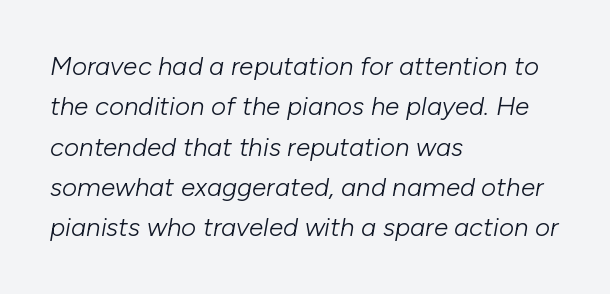
The image shows 26 px text type, italic (leaning right); set left-aligned, normal line spacing (1.55x), normal letter spacing, not underlined.
